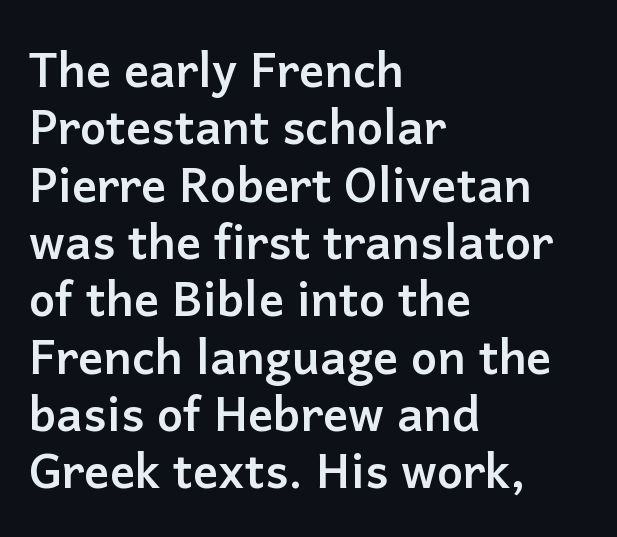
Q: Is the text bold? A: Yes.
Q: Is the text italic (slanted)? A: No, it is upright.
Q: Is the typeface a serif or a sans-serif typeface? A: Sans-serif.
Q: Is the text underlined? A: No.
Q: How is the paragraph aligned? A: Left-aligned.
Q: Is the spacing between letters normal or unusually wide? A: Normal.
Q: Width (condensed, normal, or wide)? A: Normal.
Q: Stroke contrast? A: Low.
Q: x-height? A: Medium.
Q: Monospaced? A: No.
